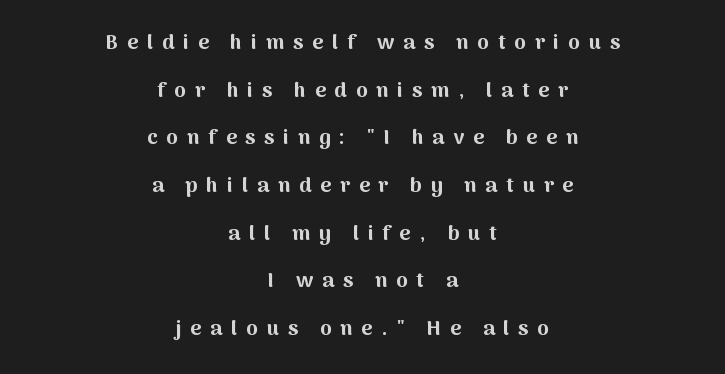
The image shows 21 px bold type, upright; set centered, loose line spacing (2.27x), unusually wide letter spacing (+0.42 em), not underlined.
